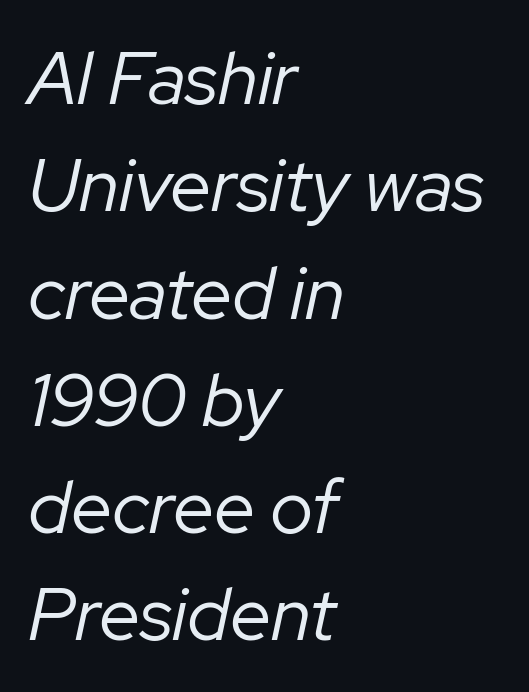
In terms of posture, this sample is oblique. Varying glyph widths throughout — classic text-font behaviour. Short note: letters normally spaced. These lines sit exactly where default settings would place them. Descenders hang freely into open space.
